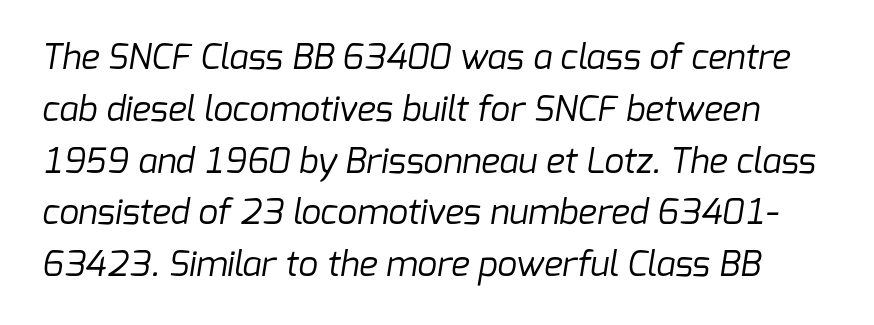
The tracking reads as untouched default to a designer's eye. The rendering uses natural spacing where letterforms have individual widths. Line spacing here is normal. Lines of text with bare space underneath. A quiet, ordinary-to-light weight characterises the typeface.
